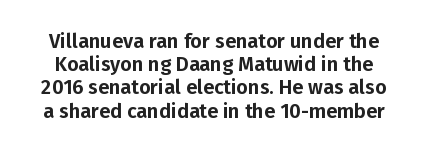
Q: Is the text italic (slanted)? A: No, it is upright.
Q: Is the text underlined? A: No.
Q: Is the spacing between letters normal or unusually wide? A: Normal.
